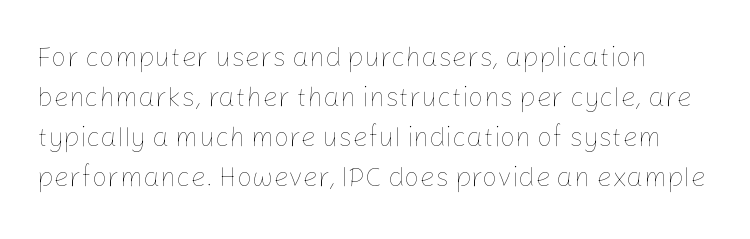
Reading down the column, the eye jumps a familiar distance to each next line. Heft: none added — not bold. Ascenders rise straight up at ninety degrees. Here the glyphs are tracked normally, forming tight word shapes.
